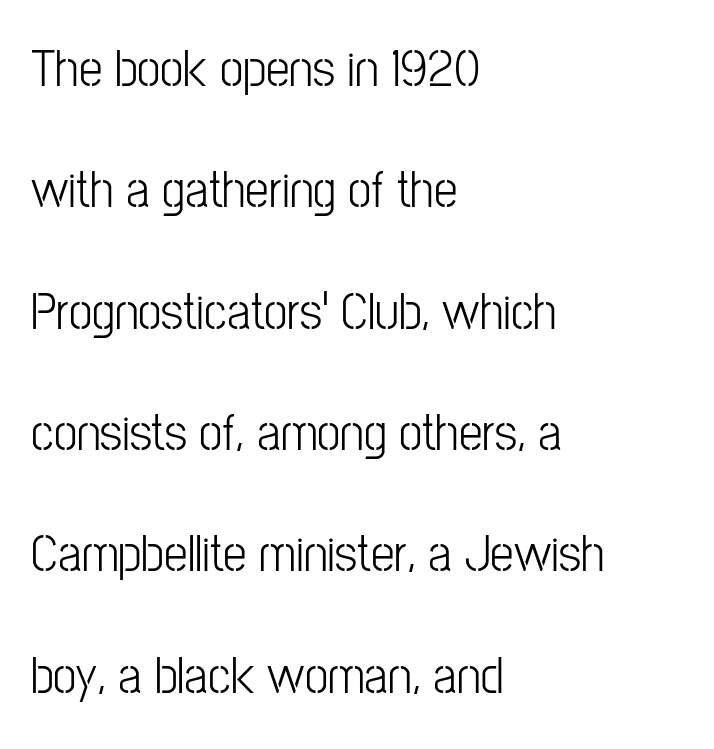
Q: Is the text bold? A: No.
Q: Is the text italic (slanted)? A: No, it is upright.
Q: Is the typeface a serif or a sans-serif typeface? A: Sans-serif.
Q: Is the text underlined? A: No.
Q: How is the paragraph aligned? A: Left-aligned.
Q: Is the spacing between letters normal or unusually wide? A: Normal.
Q: Is the spacing between lines tight, normal or loose? A: Loose.
Q: Width (condensed, normal, or wide)? A: Condensed.
Q: Stroke contrast? A: Low.
Q: x-height? A: Medium.
Q: Monospaced? A: No.
